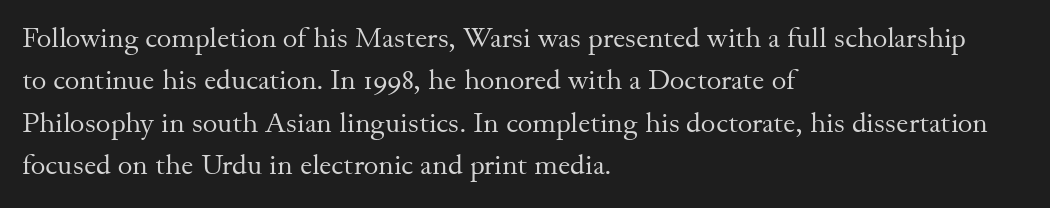
{"serif": "yes", "italic": "no", "bold": "no", "weight": "regular", "width": "normal", "stroke_contrast": "medium", "x_height": "small", "monospaced": "no", "underline": "no", "align": "left", "line_spacing": "normal", "line_spacing_ratio": 1.51, "letter_spacing": "normal", "letter_spacing_em": 0.0, "glyph_px": 28}
